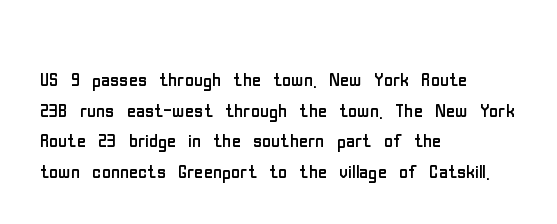
Q: Is the text bold? A: No.
Q: Is the text italic (slanted)? A: No, it is upright.
Q: Is the text underlined? A: No.
Q: How is the paragraph aligned? A: Left-aligned.
Q: Is the spacing between letters normal or unusually wide? A: Normal.
